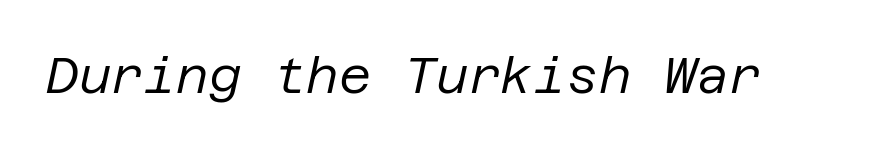
Q: Is the text bold? A: No.
Q: Is the text italic (slanted)? A: Yes, it leans right by about 12 degrees.
Q: Is the text underlined? A: No.
Q: Is the spacing between letters normal or unusually wide? A: Normal.
Q: Width (condensed, normal, or wide)? A: Normal.
Q: Stroke contrast? A: Low.
Q: x-height? A: Large.
